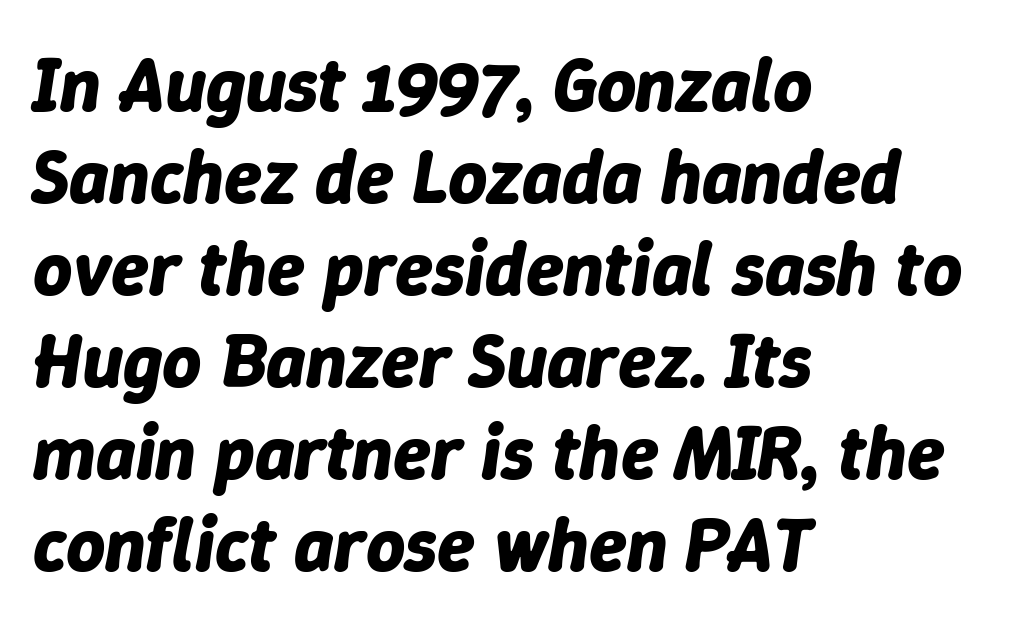
Q: Is the text bold? A: Yes.
Q: Is the text italic (slanted)? A: Yes, it leans right by about 9 degrees.
Q: Is the text underlined? A: No.
Q: How is the paragraph aligned? A: Left-aligned.
Q: Is the spacing between letters normal or unusually wide? A: Normal.
Q: Width (condensed, normal, or wide)? A: Normal.
Q: Stroke contrast? A: Low.
Q: x-height? A: Medium.
Q: Monospaced? A: No.
